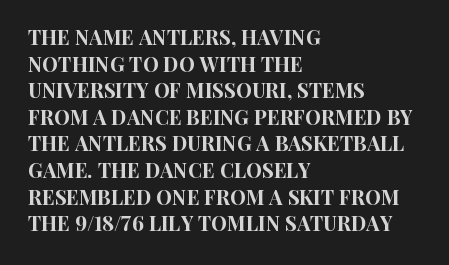
{"italic": "no", "underline": "no", "align": "left", "line_spacing": "normal", "line_spacing_ratio": 1.33, "letter_spacing": "normal", "letter_spacing_em": 0.0, "glyph_px": 20}
